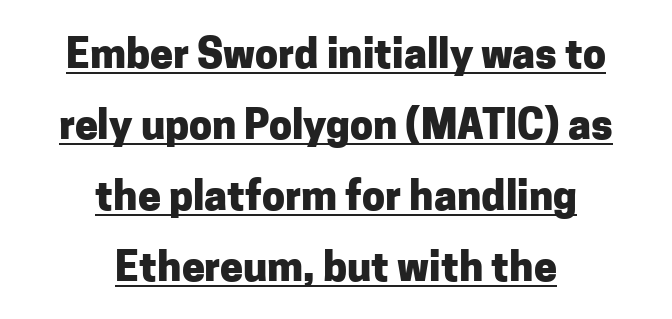
The image shows 41 px heavy sans-serif type, upright; set centered, line spacing 1.73x, normal letter spacing, underlined; low stroke contrast and a medium x-height.
